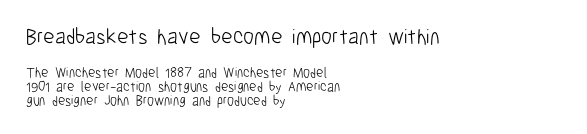
{"italic": "no", "bold": "no", "underline": "no", "align": "left", "line_spacing": "tight", "line_spacing_ratio": 0.98, "letter_spacing": "normal", "letter_spacing_em": 0.0, "larger_block": "first", "size_ratio": 1.57, "glyph_px": 22}
